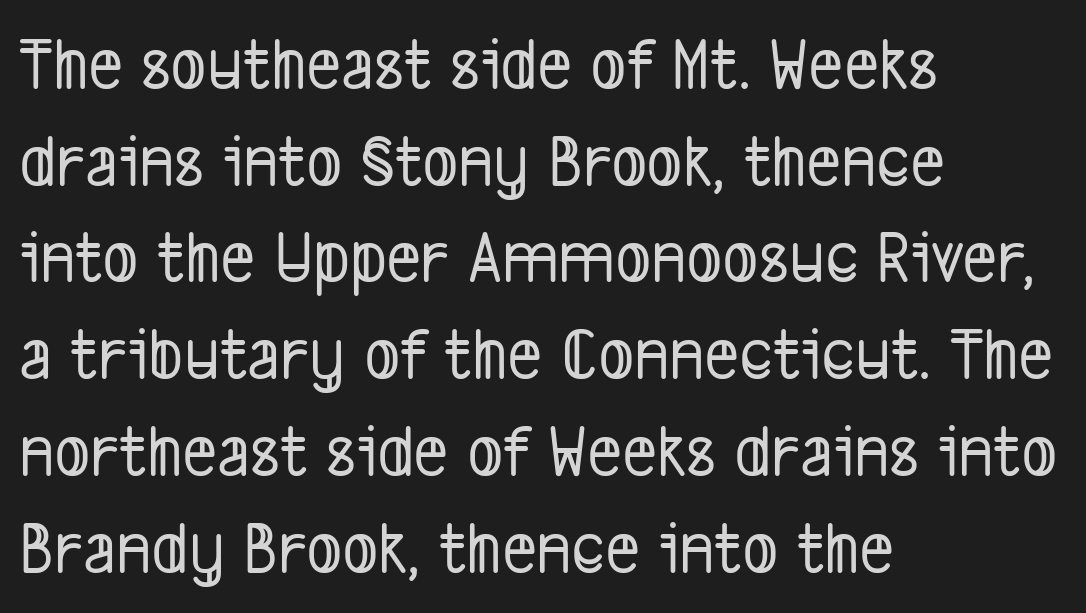
{"serif": "no", "width": "condensed", "stroke_contrast": "low", "x_height": "medium", "monospaced": "no", "underline": "no", "align": "left", "line_spacing": "normal", "line_spacing_ratio": 1.29, "letter_spacing": "normal", "letter_spacing_em": 0.0, "glyph_px": 75}
